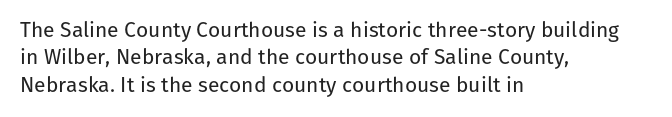
The image shows 21 px text type, upright; set left-aligned, normal line spacing (1.3x), normal letter spacing, not underlined.
